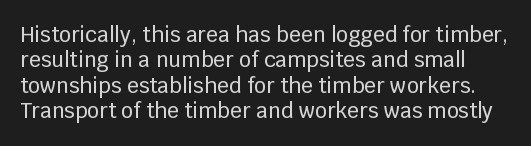
{"italic": "no", "underline": "no", "line_spacing_ratio": 1.21, "letter_spacing": "normal", "letter_spacing_em": 0.0, "glyph_px": 21}
